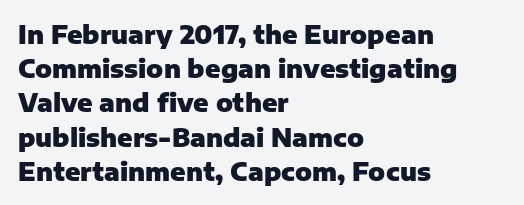
{"italic": "no", "bold": "yes", "underline": "no", "align": "left", "line_spacing": "normal", "line_spacing_ratio": 1.37, "letter_spacing": "normal", "letter_spacing_em": 0.0, "glyph_px": 25}
